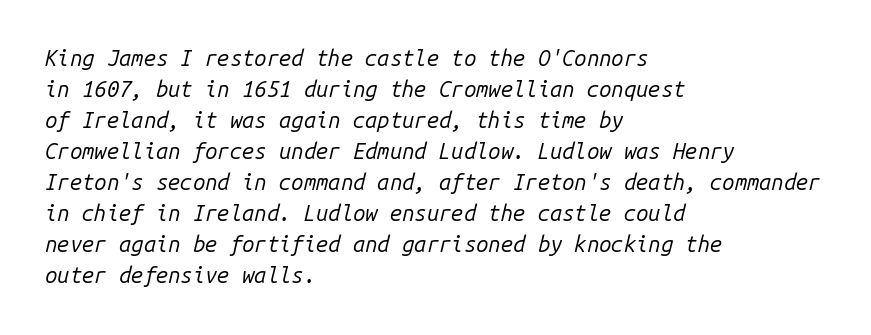
{"italic": "yes", "lean": "right", "slant_degrees": 14, "bold": "no", "underline": "no", "align": "left", "line_spacing": "normal", "line_spacing_ratio": 1.41, "letter_spacing": "normal", "letter_spacing_em": 0.0, "glyph_px": 22}
